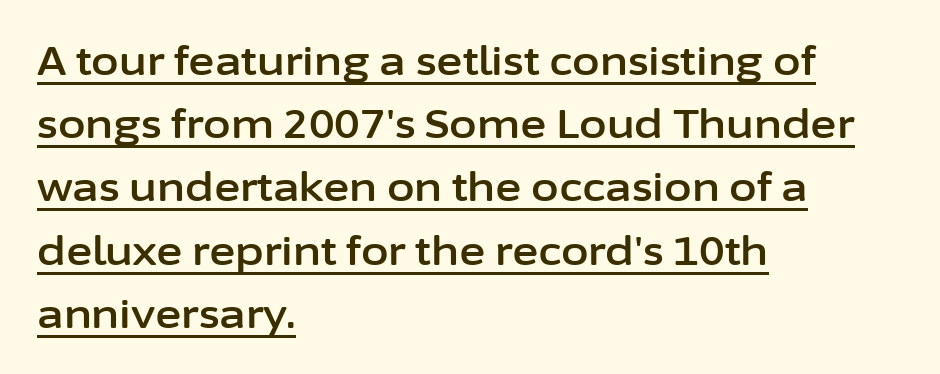
The image shows 40 px sans-serif type, upright; set left-aligned, normal line spacing (1.58x), normal letter spacing, underlined; low stroke contrast and a medium x-height.
